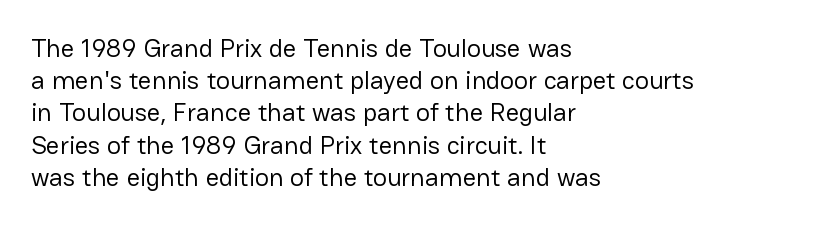
Q: Is the text bold? A: No.
Q: Is the text italic (slanted)? A: No, it is upright.
Q: Is the text underlined? A: No.
Q: How is the paragraph aligned? A: Left-aligned.
Q: Is the spacing between letters normal or unusually wide? A: Normal.
